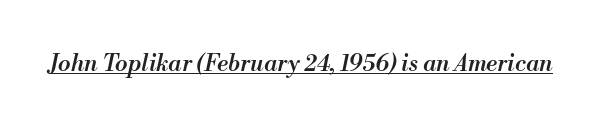
Notice how the stems are inclined rather than vertical — that's the hallmark of italics. The strokes are fattened partway — semibold, not bold. The words here are underlined. Characters follow at the spacing the type designer built in.
